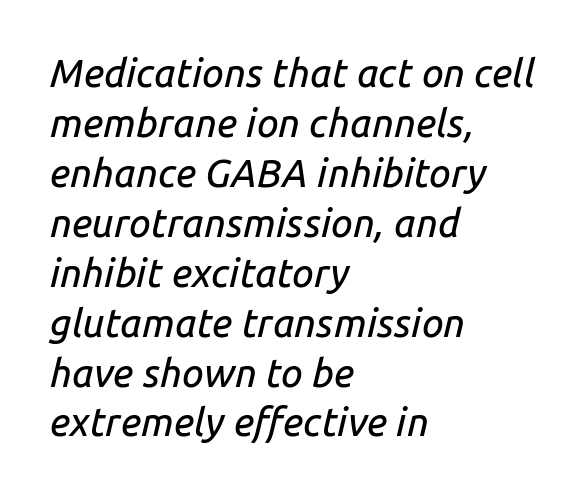
{"italic": "yes", "lean": "right", "slant_degrees": 14, "width": "normal", "stroke_contrast": "low", "x_height": "medium", "monospaced": "no", "underline": "no", "align": "left", "line_spacing": "normal", "line_spacing_ratio": 1.28, "letter_spacing": "normal", "letter_spacing_em": 0.0, "glyph_px": 39}
